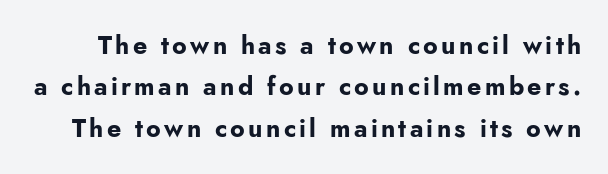
The image shows 25 px bold type, upright; set normal line spacing (1.66x), not underlined.
